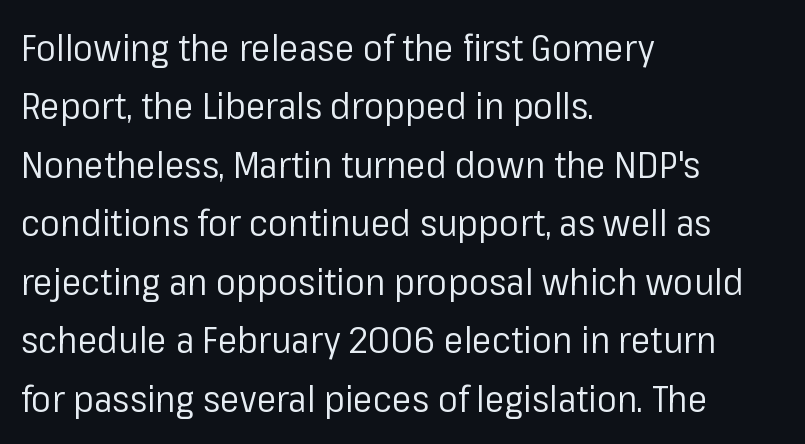
The image shows 37 px regular-weight sans-serif type, upright; set left-aligned, normal line spacing (1.58x), normal letter spacing, not underlined; low stroke contrast and a medium x-height.
